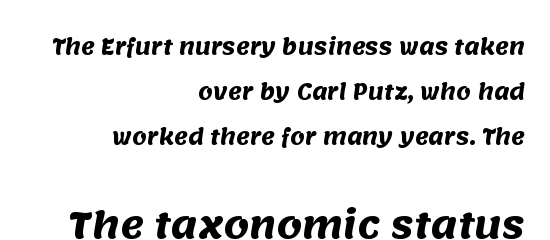
Small over large — that's the arrangement of the two blocks here. Leading: increased. Heavy, bold letterforms. Line endings align vertically; line beginnings do not.
